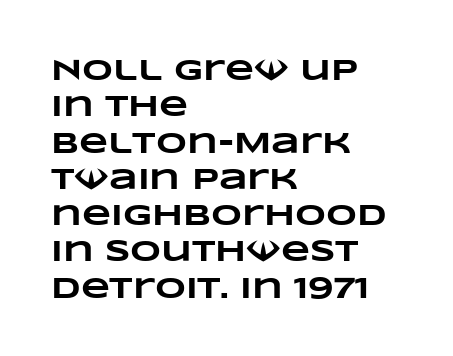
The image shows 30 px heavy, wide type; set left-aligned, line spacing 1.21x, normal letter spacing, not underlined; low stroke contrast and a large x-height.
